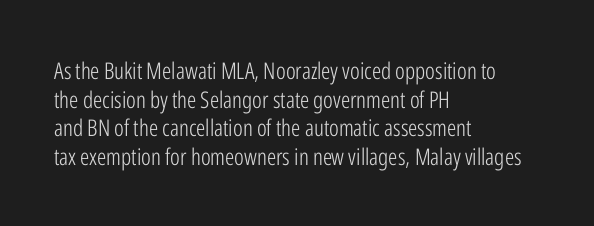
The image shows 23 px text type, upright; set left-aligned, line spacing 1.24x, normal letter spacing, not underlined.
